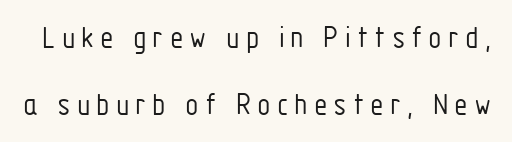
{"serif": "no", "italic": "no", "bold": "no", "weight": "light", "width": "condensed", "stroke_contrast": "low", "x_height": "medium", "monospaced": "no", "underline": "no", "line_spacing": "loose", "line_spacing_ratio": 2.17, "glyph_px": 31}
